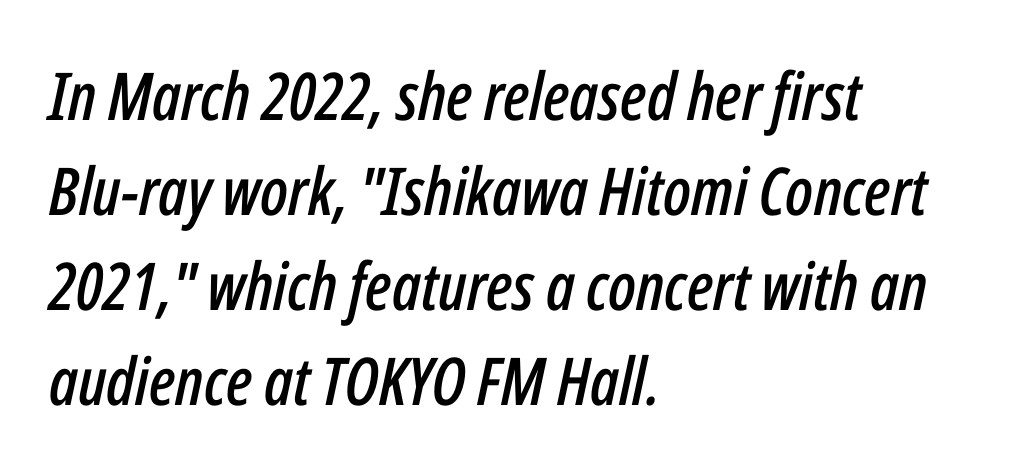
This rendering uses left alignment, leaving the right contour irregular. Check the space under the baseline: it is left empty. Does extra space separate the letters? No, they use regular spacing. Think of a printed novel: that variable character pitch is what you see here. The passage shown stacks its lines at a standard gap. The glyphs look as if they've been sheared to an angle.
